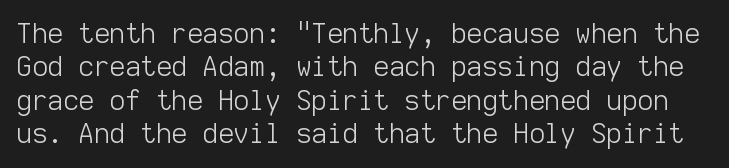
Upright lettering throughout. Default kerning and tracking; the words read as compact shapes. Descenders are the only things crossing below the line. No chunkiness to these letters — they're not bold.
